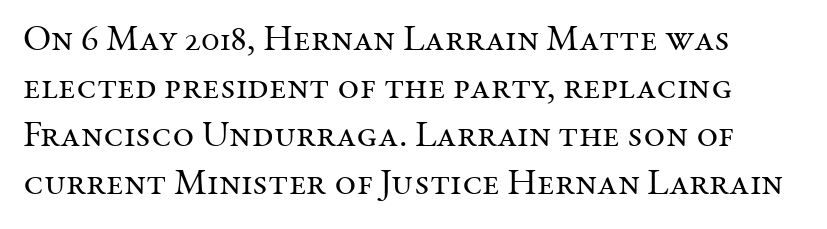
Italic: no, the glyphs are upright roman. The text was rendered using a seriffed face with decorative stroke endings. Quick note: interline space is typical. No heavy texture on the line: the type isn't bold. Nobody touched the tracking dial on this one. Anything drawn beneath the words? Only blank space.
